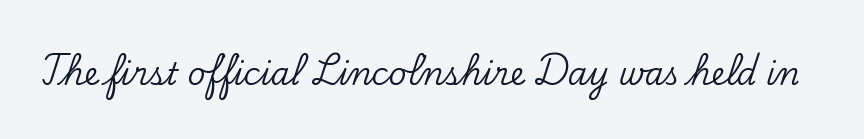
The glyphs are unaccompanied by any horizontal stroke below them. A typesetter would call this proportional, since set widths differ per character. The face used here is rendered with its standard letterfit.
